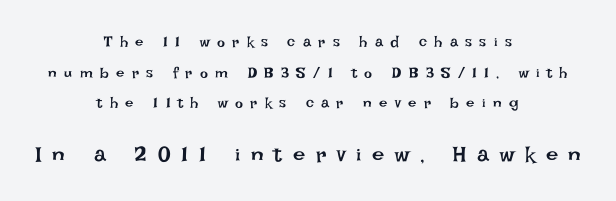
{"italic": "no", "bold": "no", "underline": "no", "align": "center", "line_spacing": "loose", "line_spacing_ratio": 2.04, "letter_spacing": "wide", "letter_spacing_em": 0.49, "larger_block": "second", "size_ratio": 1.47, "glyph_px": 22}
